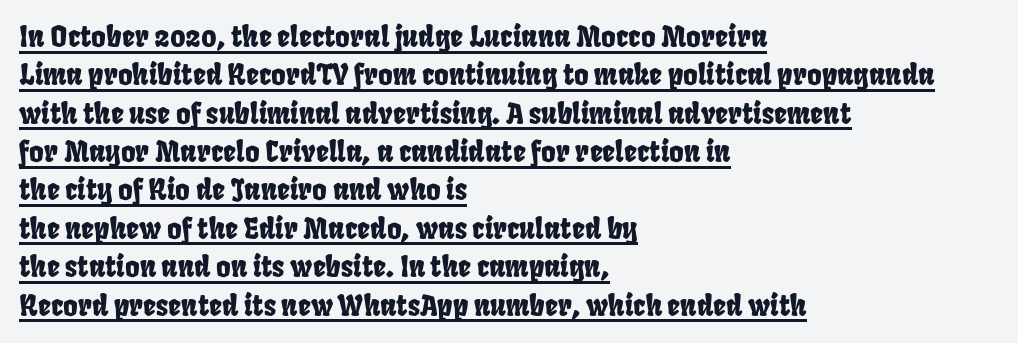
Caption: lettering with a line underneath. Alignment: flush left. Vertical spacing — default. This rendering leaves character spacing at its baseline value.
